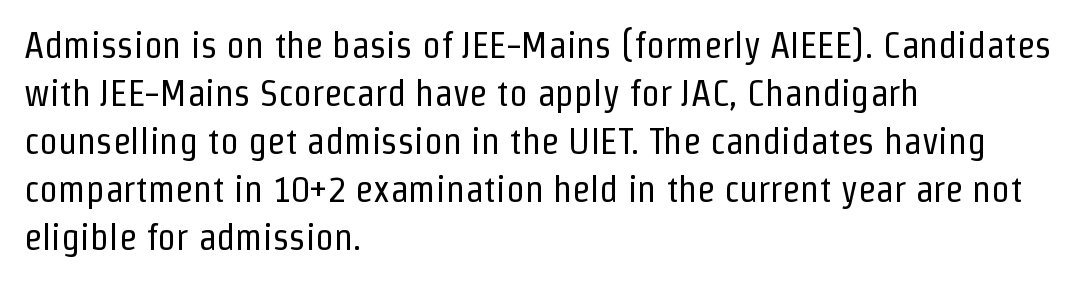
Q: Is the text bold? A: No.
Q: Is the text italic (slanted)? A: No, it is upright.
Q: Is the typeface a serif or a sans-serif typeface? A: Sans-serif.
Q: Is the text underlined? A: No.
Q: How is the paragraph aligned? A: Left-aligned.
Q: Is the spacing between letters normal or unusually wide? A: Normal.
Q: Is the spacing between lines tight, normal or loose? A: Normal.
Q: Width (condensed, normal, or wide)? A: Condensed.
Q: Stroke contrast? A: Low.
Q: x-height? A: Medium.
Q: Monospaced? A: No.
